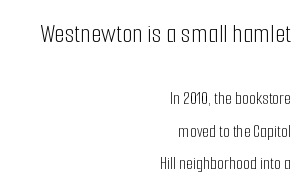
The image shows 27 px text type, upright; set right-aligned, line spacing 1.8x, normal letter spacing, not underlined; the first (top) block is 1.5x larger.
